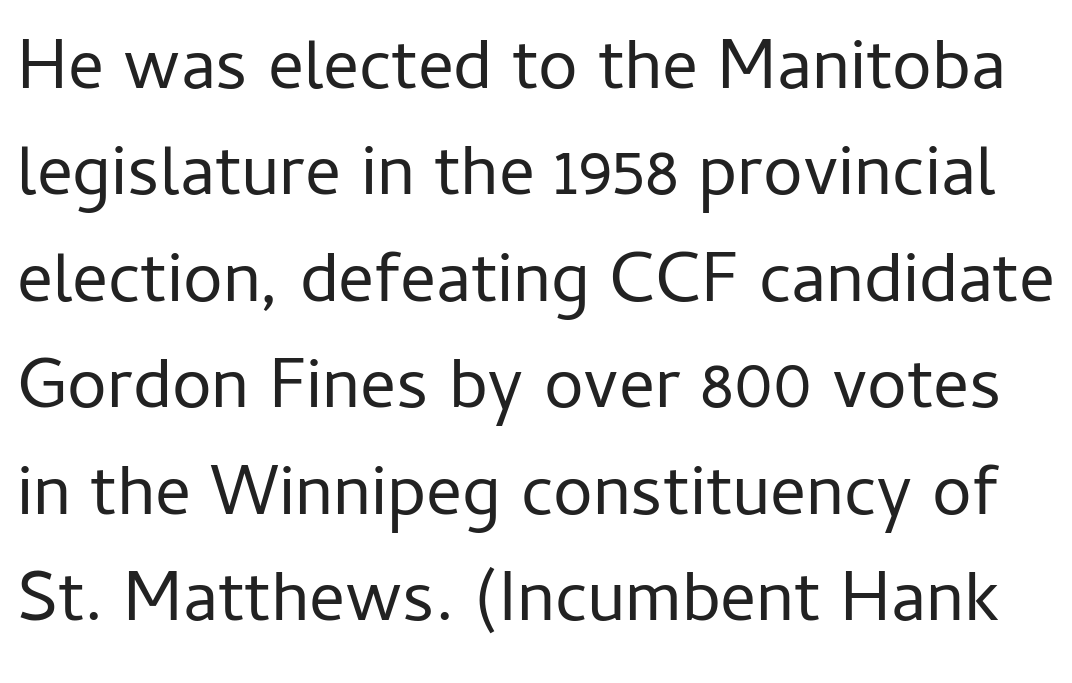
Q: Is the text bold? A: No.
Q: Is the text italic (slanted)? A: No, it is upright.
Q: Is the typeface a serif or a sans-serif typeface? A: Sans-serif.
Q: Is the text underlined? A: No.
Q: Is the spacing between letters normal or unusually wide? A: Normal.
Q: Is the spacing between lines tight, normal or loose? A: Normal.
Q: Width (condensed, normal, or wide)? A: Normal.
Q: Stroke contrast? A: Low.
Q: x-height? A: Medium.
Q: Monospaced? A: No.
